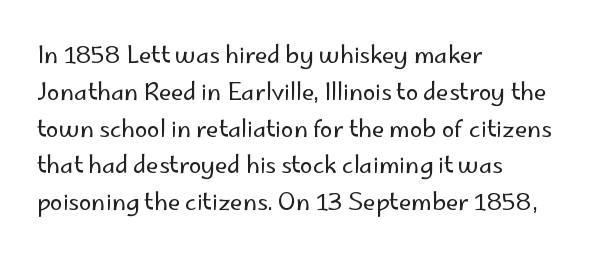
Q: Is the text bold? A: No.
Q: Is the text italic (slanted)? A: No, it is upright.
Q: Is the text underlined? A: No.
Q: How is the paragraph aligned? A: Left-aligned.
Q: Is the spacing between letters normal or unusually wide? A: Normal.
Q: Is the spacing between lines tight, normal or loose? A: Normal.
